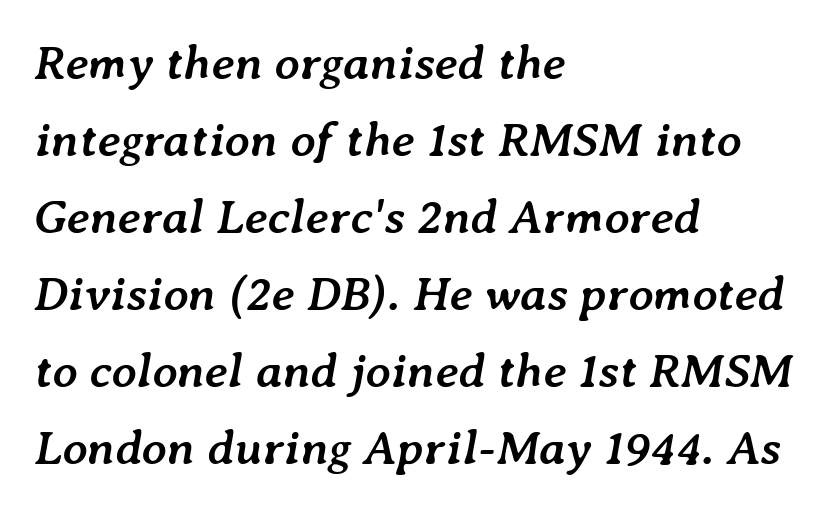
{"italic": "yes", "lean": "right", "slant_degrees": 7, "bold": "yes", "weight": "semibold", "width": "normal", "stroke_contrast": "low", "x_height": "medium", "monospaced": "no", "underline": "no", "align": "left", "line_spacing": "normal", "line_spacing_ratio": 1.57, "letter_spacing": "normal", "letter_spacing_em": 0.0, "glyph_px": 49}
